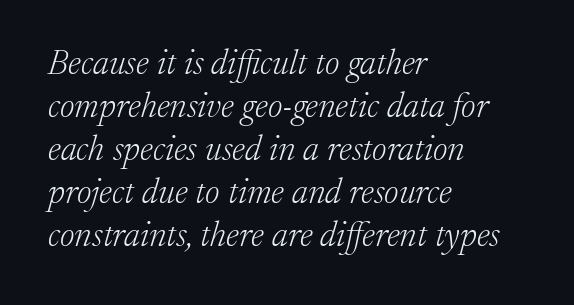
Q: Is the text bold? A: No.
Q: Is the text italic (slanted)? A: Yes, it leans right by about 17 degrees.
Q: Is the typeface a serif or a sans-serif typeface? A: Serif.
Q: Is the text underlined? A: No.
Q: How is the paragraph aligned? A: Left-aligned.
Q: Is the spacing between letters normal or unusually wide? A: Normal.
Q: Width (condensed, normal, or wide)? A: Normal.
Q: Stroke contrast? A: Low.
Q: x-height? A: Medium.
Q: Monospaced? A: No.
